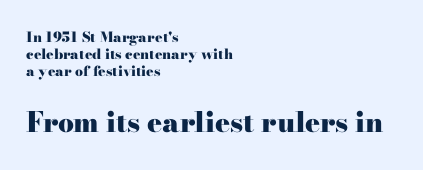
The image shows 28 px heavy, wide serif type, upright; set left-aligned, line spacing 1.22x, normal letter spacing, not underlined; the second (bottom) block is 2.0x larger; high stroke contrast and a small x-height.
